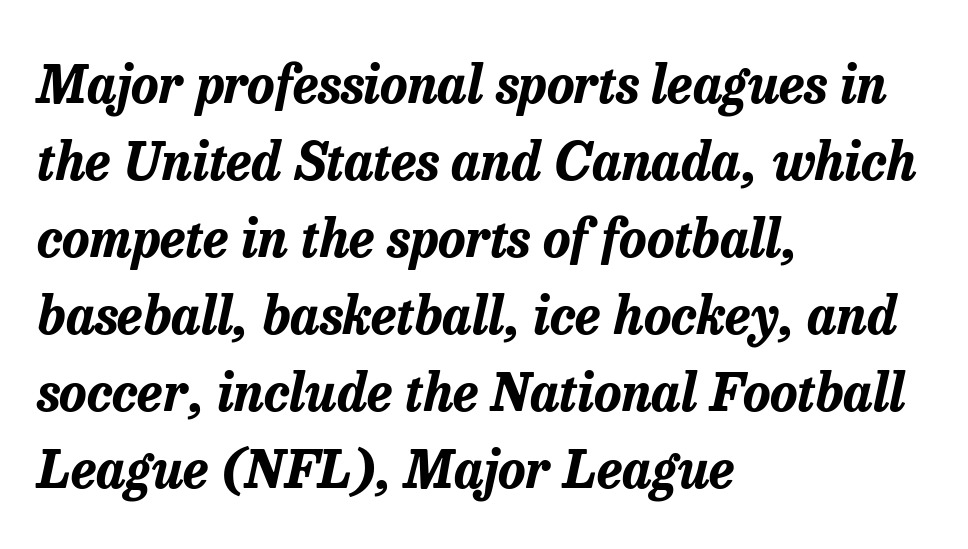
Q: Is the text bold? A: Yes.
Q: Is the text italic (slanted)? A: Yes, it leans right by about 13 degrees.
Q: Is the text underlined? A: No.
Q: How is the paragraph aligned? A: Left-aligned.
Q: Is the spacing between letters normal or unusually wide? A: Normal.
Q: Is the spacing between lines tight, normal or loose? A: Normal.
Q: Width (condensed, normal, or wide)? A: Normal.
Q: Stroke contrast? A: Low.
Q: x-height? A: Medium.
Q: Monospaced? A: No.
